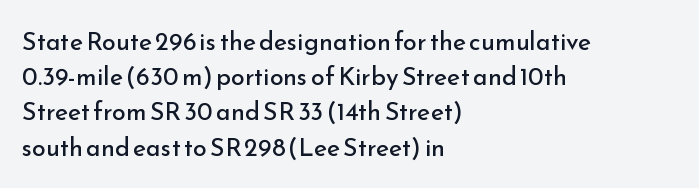
Q: Is the text bold? A: No.
Q: Is the text italic (slanted)? A: No, it is upright.
Q: Is the text underlined? A: No.
Q: How is the paragraph aligned? A: Left-aligned.
Q: Is the spacing between letters normal or unusually wide? A: Normal.
Q: Is the spacing between lines tight, normal or loose? A: Normal.
